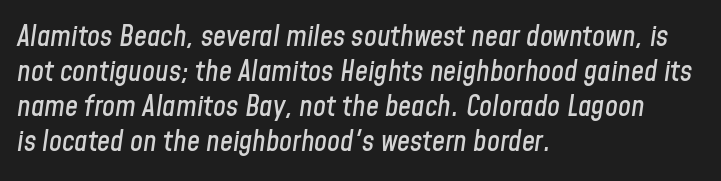
{"italic": "yes", "lean": "right", "slant_degrees": 8, "width": "condensed", "stroke_contrast": "low", "x_height": "medium", "monospaced": "no", "underline": "no", "align": "left", "line_spacing_ratio": 1.21, "letter_spacing": "normal", "letter_spacing_em": 0.0, "glyph_px": 29}
